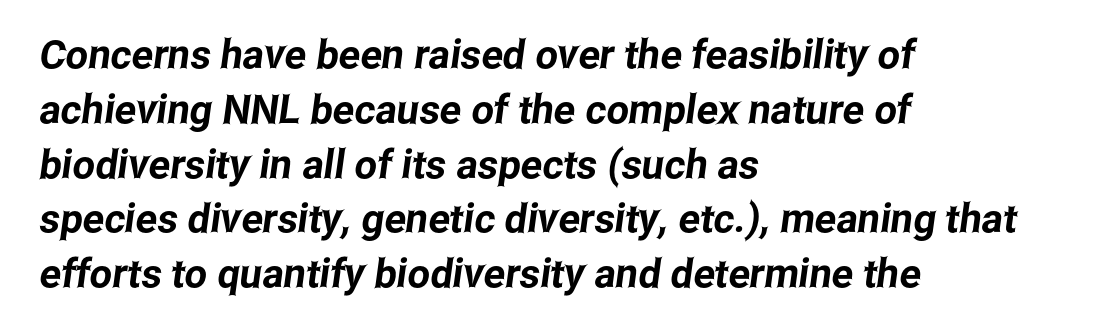
The image shows 40 px condensed sans-serif type; set left-aligned, normal line spacing (1.37x), normal letter spacing, not underlined; low stroke contrast and a medium x-height.
